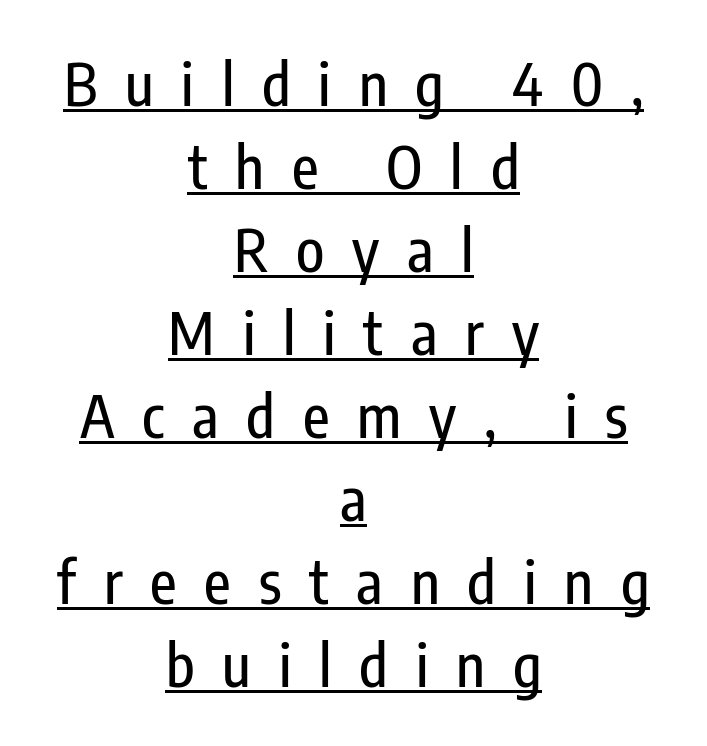
The image shows 58 px condensed sans-serif type, upright; set centered, normal line spacing (1.43x), unusually wide letter spacing (+0.48 em), underlined; low stroke contrast and a medium x-height.
